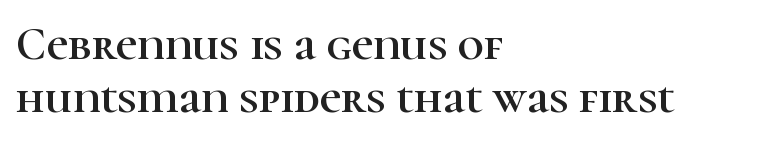
{"serif": "yes", "italic": "no", "width": "normal", "stroke_contrast": "high", "x_height": "medium", "monospaced": "no", "underline": "no", "align": "left", "line_spacing_ratio": 1.16, "letter_spacing": "normal", "letter_spacing_em": 0.0, "glyph_px": 46}
